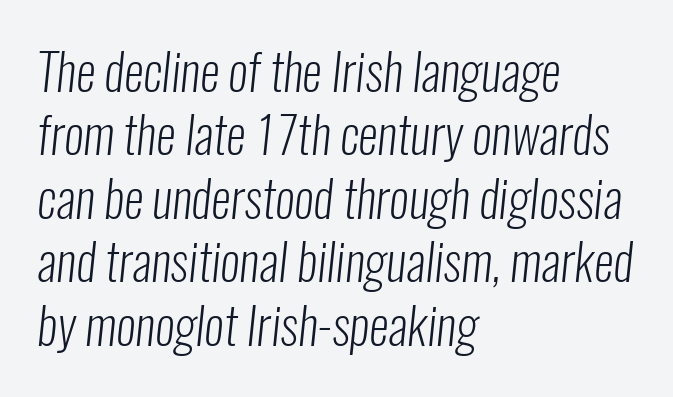
The image shows 50 px light, condensed sans-serif type; set left-aligned, normal line spacing (1.27x), normal letter spacing, not underlined; low stroke contrast and a medium x-height.
